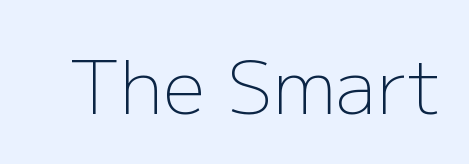
{"serif": "no", "italic": "no", "bold": "no", "weight": "light", "width": "normal", "stroke_contrast": "low", "x_height": "medium", "monospaced": "no", "underline": "no", "letter_spacing": "normal", "letter_spacing_em": 0.0, "glyph_px": 74}
